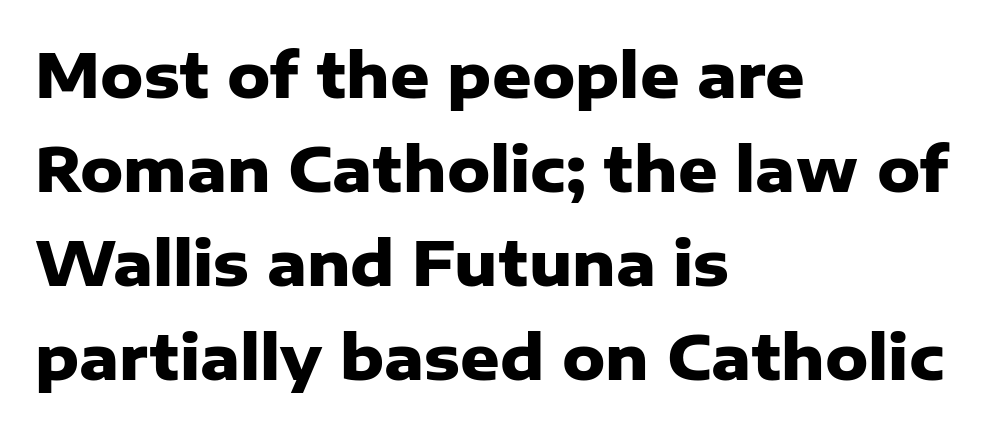
Q: Is the text bold? A: Yes.
Q: Is the text italic (slanted)? A: No, it is upright.
Q: Is the typeface a serif or a sans-serif typeface? A: Sans-serif.
Q: Is the text underlined? A: No.
Q: How is the paragraph aligned? A: Left-aligned.
Q: Is the spacing between letters normal or unusually wide? A: Normal.
Q: Is the spacing between lines tight, normal or loose? A: Normal.
Q: Width (condensed, normal, or wide)? A: Normal.
Q: Stroke contrast? A: Low.
Q: x-height? A: Medium.
Q: Monospaced? A: No.
